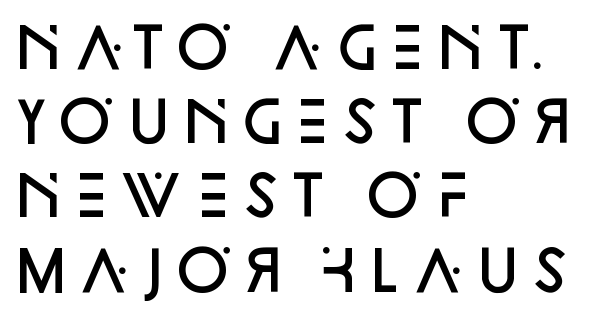
{"serif": "no", "italic": "no", "bold": "semi", "weight": "semibold", "width": "normal", "stroke_contrast": "low", "x_height": "large", "monospaced": "no", "underline": "no", "align": "left", "line_spacing": "normal", "line_spacing_ratio": 1.35, "letter_spacing": "normal", "letter_spacing_em": 0.0, "glyph_px": 55}
